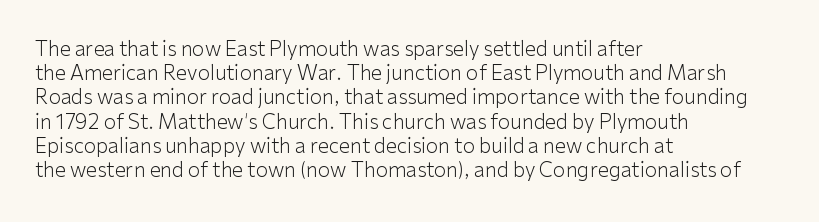
Tall strokes in this sample are plumb rather than angled. Decoration check: the copy has no underline. Words appear dense and cohesive because spacing is normal. The typesetter chose a ragged-right arrangement here.
